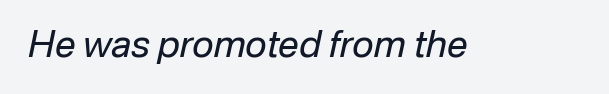
This sample has the flowing, uneven cadence of proportional lettering. This reads as an unemphasized weight, regular at the heaviest. The letterforms sit shoulder to shoulder at normal distance. Honestly, there is no underline to notice here at all. Compared with ordinary roman type, these characters are visibly tilted.
